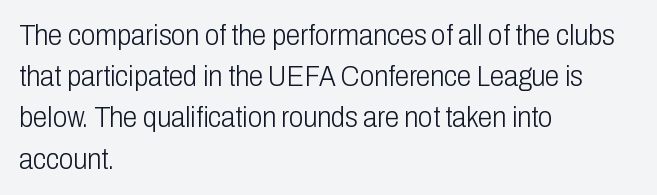
The image shows 29 px light, condensed sans-serif type, upright; set left-aligned, normal line spacing (1.42x), normal letter spacing, not underlined; low stroke contrast and a medium x-height.
